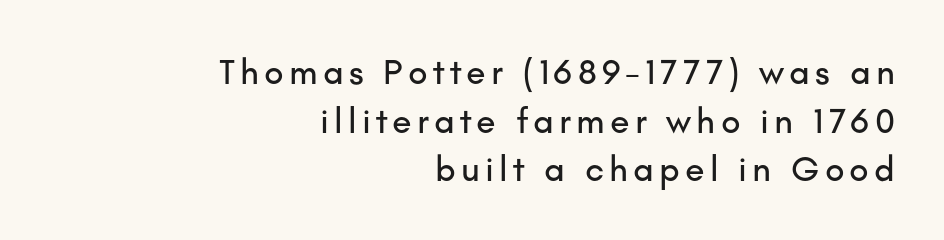
Q: Is the text italic (slanted)? A: No, it is upright.
Q: Is the typeface a serif or a sans-serif typeface? A: Sans-serif.
Q: Is the text underlined? A: No.
Q: How is the paragraph aligned? A: Right-aligned.
Q: Is the spacing between lines tight, normal or loose? A: Normal.
Q: Width (condensed, normal, or wide)? A: Normal.
Q: Stroke contrast? A: Low.
Q: x-height? A: Small.
Q: Monospaced? A: No.
